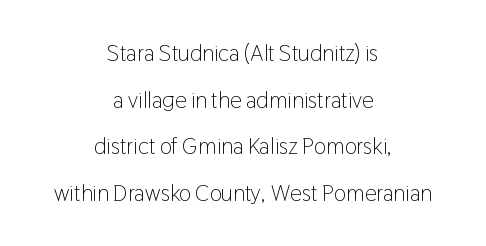
Italic? Not at all — the glyphs are vertical. Spacing between characters is what you'd get straight out of the box. Just letters on the line, the space beneath them empty. Does the copy run flush right? No — it is centered line by line.
